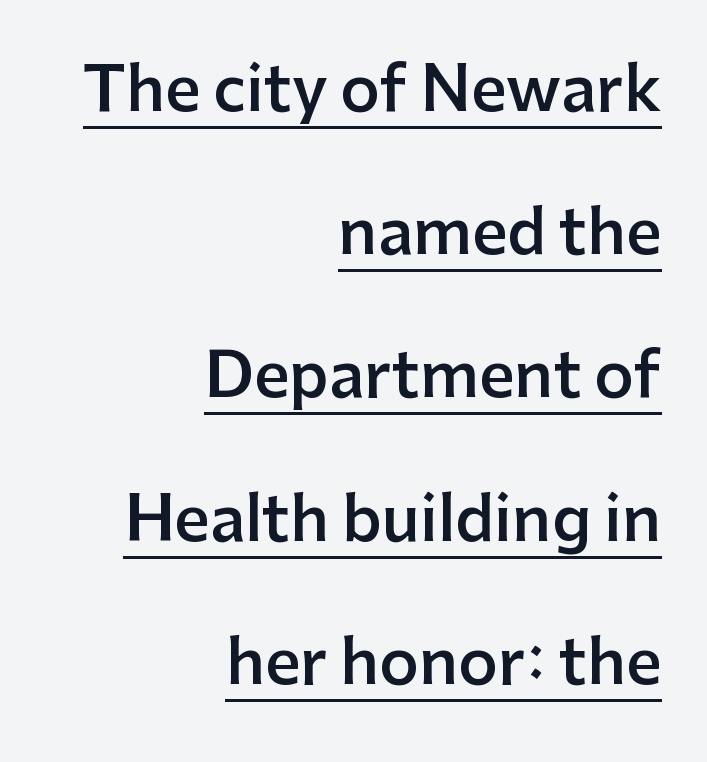
The image shows 62 px semibold sans-serif type, upright; set right-aligned, loose line spacing (2.31x), normal letter spacing, underlined; low stroke contrast and a medium x-height.
